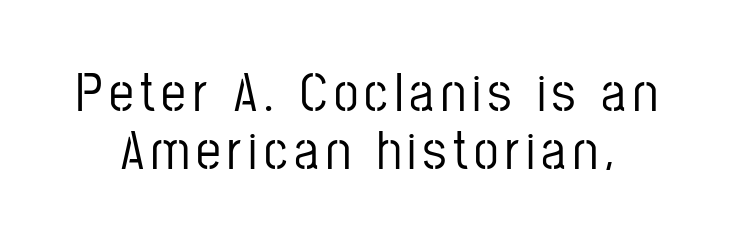
A roman cut, with each character standing at attention. Do the characters align in a grid? No, the font is proportional. Unmarked baselines from the first word to the last. Reading down the column, the eye jumps only a short way to each next line. Serif or sans? Sans — the stroke terminals are bare.
